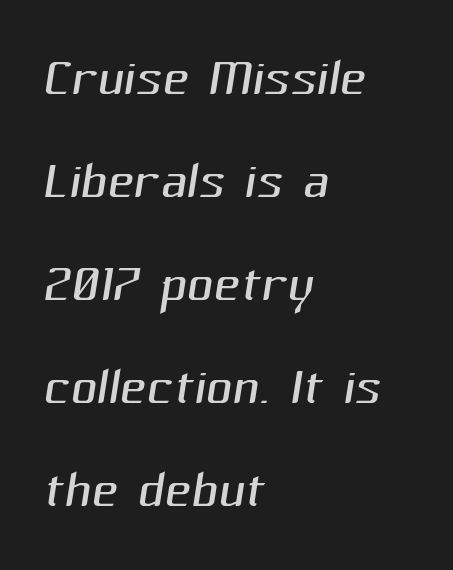
The image shows 73 px light sans-serif type; set left-aligned, normal line spacing (1.41x), normal letter spacing, not underlined; medium stroke contrast and a medium x-height.
